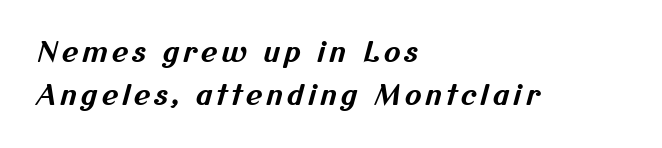
You could not count columns in this text — the font is proportionally spaced. Anything drawn beneath the words? Only blank space. Heavy-handed strokes throughout: this text is bold. Letterform terminals end flat and unadorned throughout the passage.
